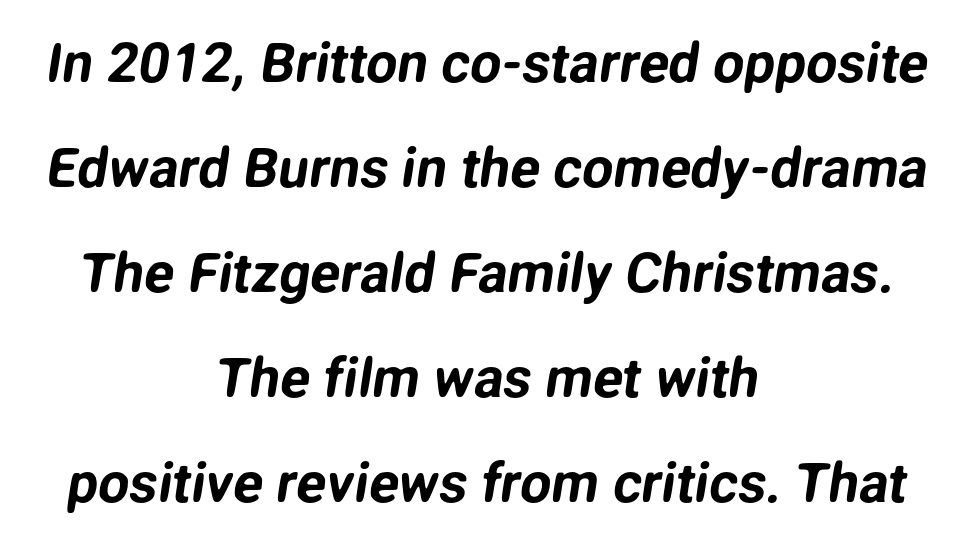
The image shows 55 px sans-serif type; set centered, loose line spacing (1.91x), normal letter spacing, not underlined; low stroke contrast and a medium x-height.
